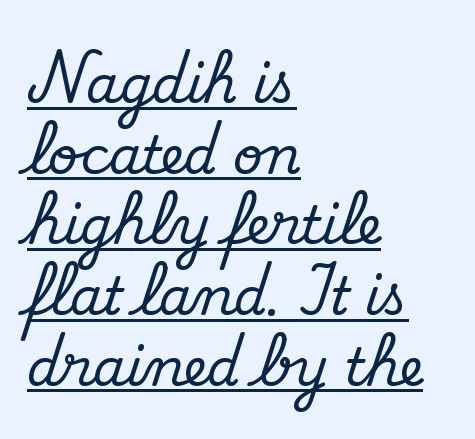
The image shows 52 px serif type; set left-aligned, normal line spacing (1.36x), normal letter spacing, underlined; medium stroke contrast and a small x-height.
